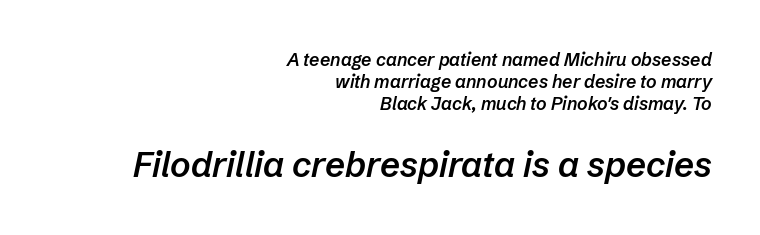
Q: Is the text bold? A: Semi-bold.
Q: Is the text italic (slanted)? A: Yes, it leans right by about 12 degrees.
Q: Is the text underlined? A: No.
Q: How is the paragraph aligned? A: Right-aligned.
Q: Is the spacing between letters normal or unusually wide? A: Normal.
Q: Which block of text is set in a larger size, the first (top) or the second (bottom)? A: The second (bottom) one.
Q: Width (condensed, normal, or wide)? A: Normal.
Q: Stroke contrast? A: Low.
Q: x-height? A: Medium.
Q: Monospaced? A: No.
